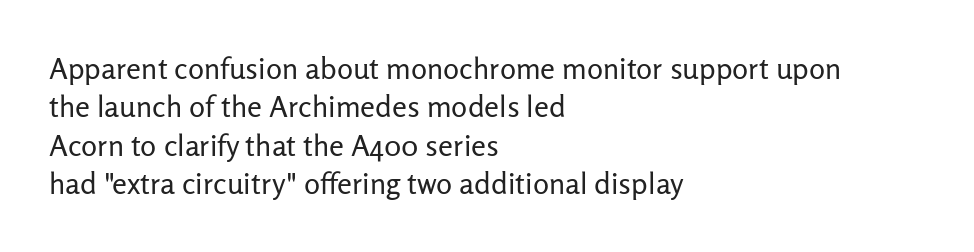
{"serif": "no", "italic": "no", "bold": "no", "weight": "regular", "width": "normal", "stroke_contrast": "low", "x_height": "medium", "monospaced": "no", "underline": "no", "align": "left", "line_spacing": "normal", "line_spacing_ratio": 1.28, "letter_spacing": "normal", "letter_spacing_em": 0.0, "glyph_px": 30}
